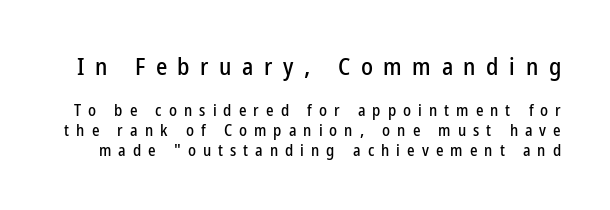
{"italic": "no", "underline": "no", "line_spacing_ratio": 1.24, "letter_spacing": "wide", "letter_spacing_em": 0.44, "larger_block": "first", "size_ratio": 1.5, "glyph_px": 24}
